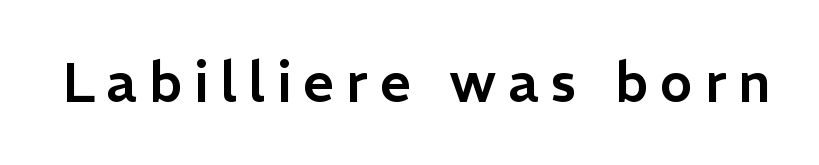
Q: Is the text italic (slanted)? A: No, it is upright.
Q: Is the typeface a serif or a sans-serif typeface? A: Sans-serif.
Q: Is the text underlined? A: No.
Q: Is the spacing between letters normal or unusually wide? A: Unusually wide.
Q: Width (condensed, normal, or wide)? A: Normal.
Q: Stroke contrast? A: Low.
Q: x-height? A: Medium.
Q: Monospaced? A: No.
